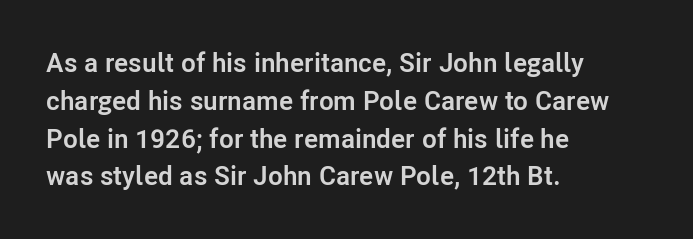
Line spacing here is normal. The baseline area is clear. This sample uses an upright cut, with every glyph sitting square on the baseline. These lines keep a tight, regular rhythm from letter to letter. Line beginnings align vertically; line endings do not.
